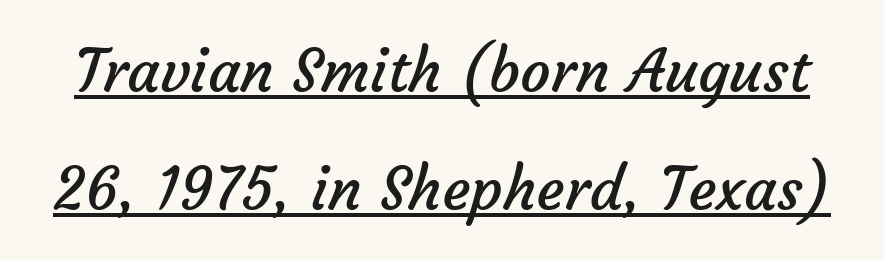
You can see a thin bar hugging the bottom of the glyphs. Nothing sits at the stroke ends, so this counts as sans-serif. The rendering keeps characters at their native spacing. Summary of weight: not heavy and not bold. Proportional: the letters do not fall into vertical columns.
